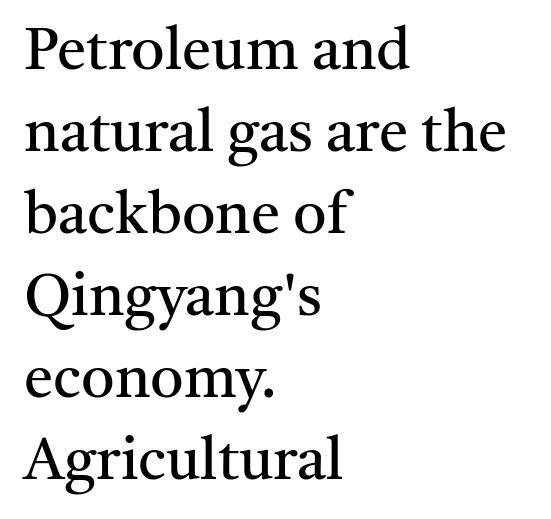
{"serif": "yes", "italic": "no", "bold": "no", "weight": "regular", "width": "normal", "stroke_contrast": "medium", "x_height": "medium", "monospaced": "no", "underline": "no", "align": "left", "line_spacing": "normal", "line_spacing_ratio": 1.39, "letter_spacing": "normal", "letter_spacing_em": 0.0, "glyph_px": 59}
